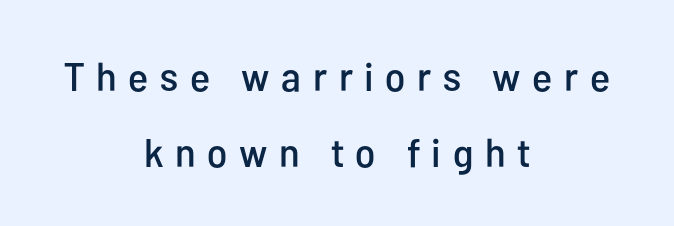
{"serif": "no", "italic": "no", "width": "condensed", "stroke_contrast": "low", "x_height": "medium", "monospaced": "no", "underline": "no", "align": "center", "line_spacing_ratio": 1.89, "letter_spacing": "wide", "letter_spacing_em": 0.29, "glyph_px": 40}
